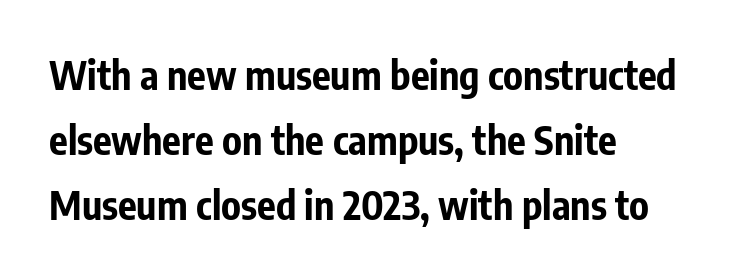
Q: Is the text bold? A: Yes.
Q: Is the text italic (slanted)? A: No, it is upright.
Q: Is the typeface a serif or a sans-serif typeface? A: Sans-serif.
Q: Is the text underlined? A: No.
Q: How is the paragraph aligned? A: Left-aligned.
Q: Is the spacing between letters normal or unusually wide? A: Normal.
Q: Is the spacing between lines tight, normal or loose? A: Normal.
Q: Width (condensed, normal, or wide)? A: Condensed.
Q: Stroke contrast? A: Low.
Q: x-height? A: Medium.
Q: Monospaced? A: No.
